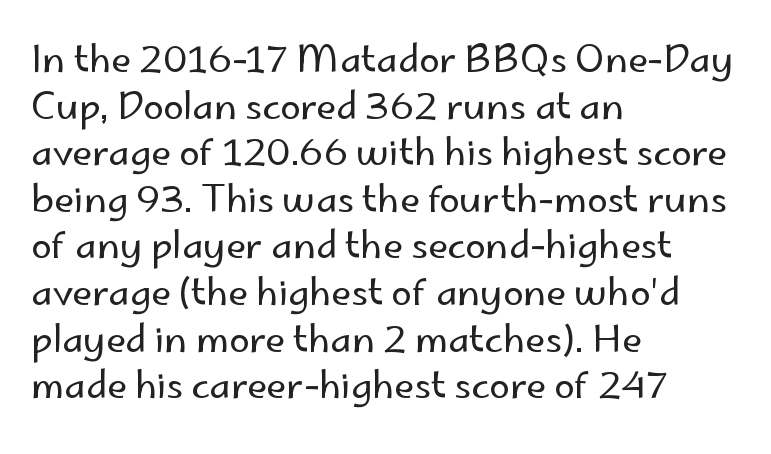
Q: Is the text bold? A: No.
Q: Is the text italic (slanted)? A: No, it is upright.
Q: Is the typeface a serif or a sans-serif typeface? A: Sans-serif.
Q: Is the text underlined? A: No.
Q: How is the paragraph aligned? A: Left-aligned.
Q: Is the spacing between letters normal or unusually wide? A: Normal.
Q: Is the spacing between lines tight, normal or loose? A: Normal.
Q: Width (condensed, normal, or wide)? A: Normal.
Q: Stroke contrast? A: Low.
Q: x-height? A: Small.
Q: Monospaced? A: No.
